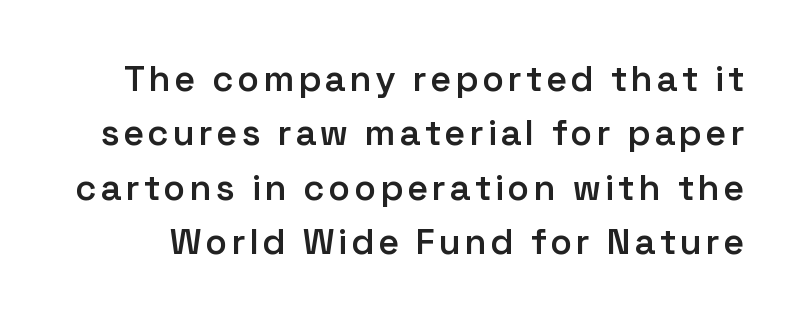
{"serif": "no", "italic": "no", "bold": "semi", "weight": "semibold", "width": "normal", "stroke_contrast": "low", "x_height": "medium", "monospaced": "no", "underline": "no", "line_spacing": "normal", "line_spacing_ratio": 1.51, "glyph_px": 36}
